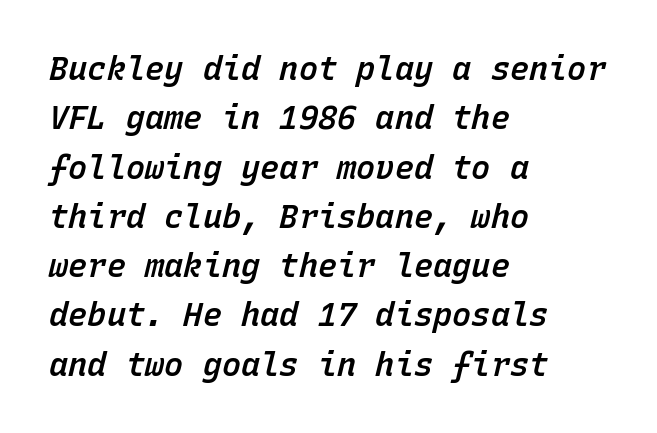
Q: Is the text bold? A: Semi-bold.
Q: Is the text italic (slanted)? A: Yes, it leans right by about 15 degrees.
Q: Is the text underlined? A: No.
Q: How is the paragraph aligned? A: Left-aligned.
Q: Is the spacing between letters normal or unusually wide? A: Normal.
Q: Is the spacing between lines tight, normal or loose? A: Normal.
Q: Width (condensed, normal, or wide)? A: Normal.
Q: Stroke contrast? A: Low.
Q: x-height? A: Medium.
Q: Monospaced? A: Yes.
